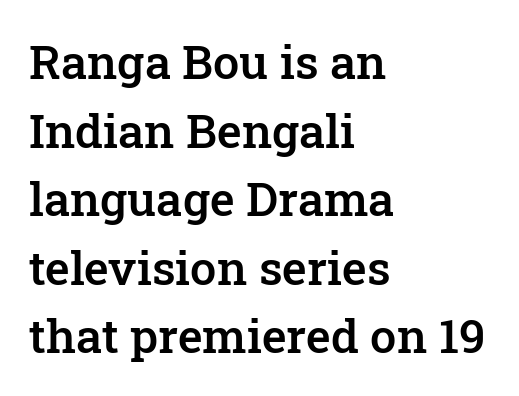
As a designer I'd log this as weight 600, semibold. Is this a sans? No — the strokes have serifs. The font's upright variant was chosen for this text. If you measured baseline to baseline, you'd find a middling distance. You could not count columns in this text — the font is proportionally spaced.
